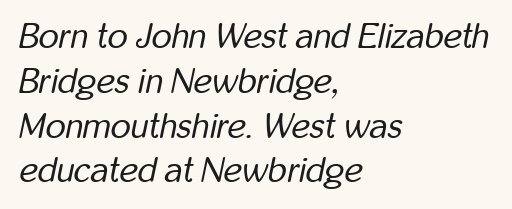
Words float on clear page, feet unadorned. The letters look calm and open, with moderate or lighter stems. Compared with typical paragraphs, the rows here are spaced about the same. In CSS terms this would be text-align: left. Compared with ordinary roman type, these characters are visibly tilted.
